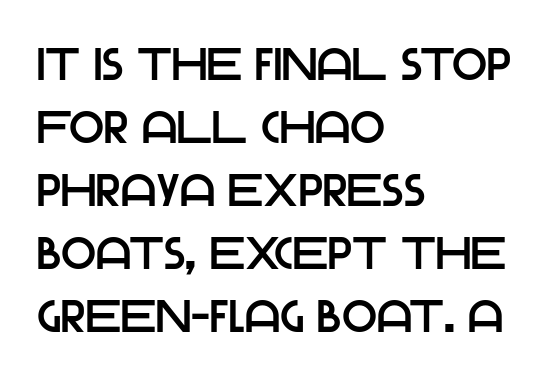
{"serif": "no", "italic": "no", "width": "normal", "stroke_contrast": "low", "x_height": "large", "monospaced": "no", "underline": "no", "align": "left", "line_spacing": "normal", "line_spacing_ratio": 1.37, "letter_spacing": "normal", "letter_spacing_em": 0.0, "glyph_px": 46}
